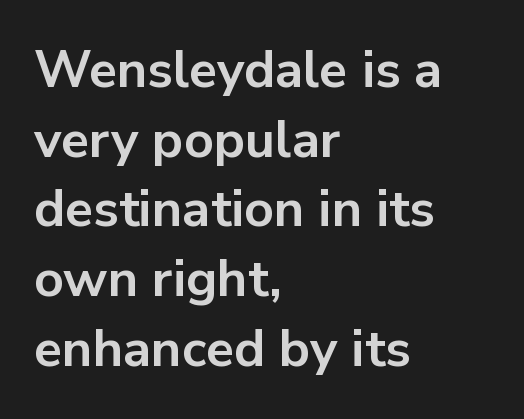
The lines in this sample share a left origin and differ only in where they stop. Type style note: lacks serifs. Honestly, the row spacing looks completely unremarkable. Nope, not italic — everything's standing straight. This rendering leaves character spacing at its baseline value.
